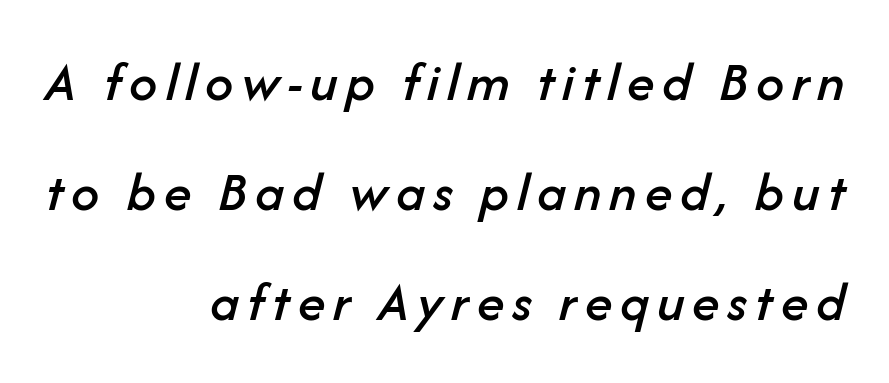
The passage is arranged like a letterhead date or caption credit — flush right. The designer dialed line spacing up above the default. In terms of posture, this sample is oblique. Beneath every word, the page is bare.
